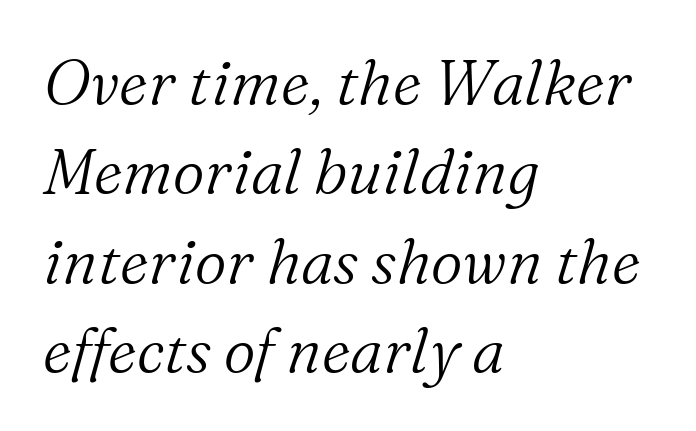
{"serif": "yes", "italic": "yes", "lean": "right", "slant_degrees": 16, "bold": "no", "weight": "light", "width": "normal", "stroke_contrast": "medium", "x_height": "medium", "monospaced": "no", "underline": "no", "align": "left", "line_spacing": "normal", "line_spacing_ratio": 1.44, "letter_spacing": "normal", "letter_spacing_em": 0.0, "glyph_px": 62}
